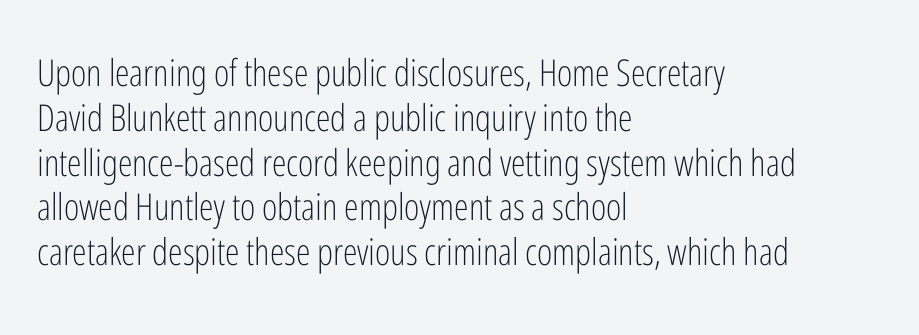
The image shows 37 px light, condensed sans-serif type, upright; set left-aligned, line spacing 1.21x, normal letter spacing, not underlined; low stroke contrast and a medium x-height.
